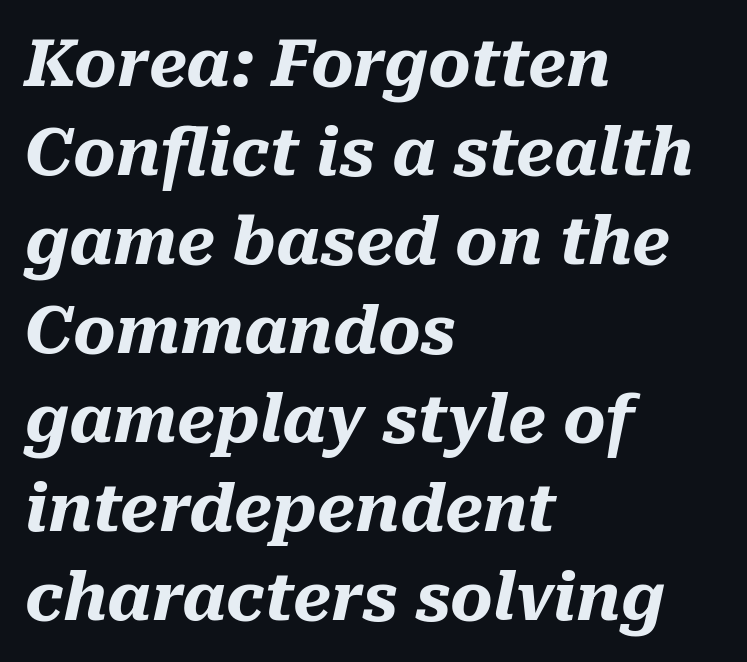
The image shows 65 px heavy type, italic (leaning right); set left-aligned, normal line spacing (1.37x), normal letter spacing, not underlined; medium stroke contrast and a medium x-height.
